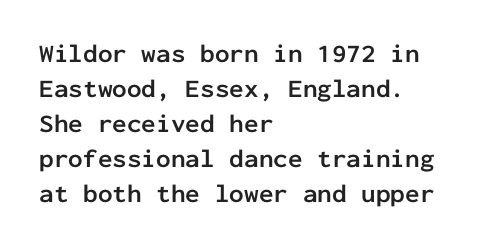
The image shows 26 px bold type, upright; set left-aligned, normal line spacing (1.35x), normal letter spacing, not underlined.
